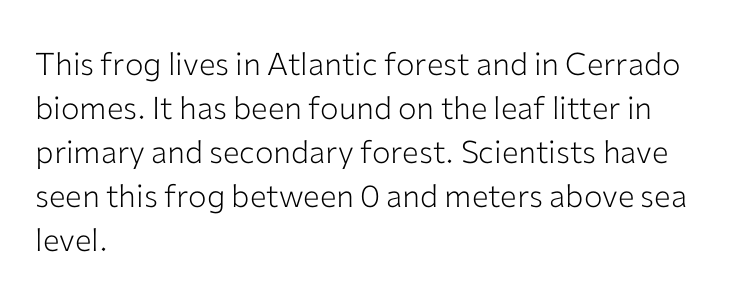
{"serif": "no", "italic": "no", "bold": "no", "weight": "light", "width": "normal", "stroke_contrast": "low", "x_height": "medium", "monospaced": "no", "underline": "no", "align": "left", "line_spacing": "normal", "line_spacing_ratio": 1.42, "letter_spacing": "normal", "letter_spacing_em": 0.0, "glyph_px": 31}
